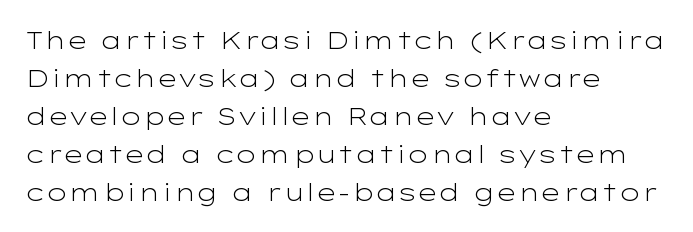
The image shows 24 px text type, upright; set left-aligned, normal line spacing (1.58x), normal letter spacing, not underlined.
